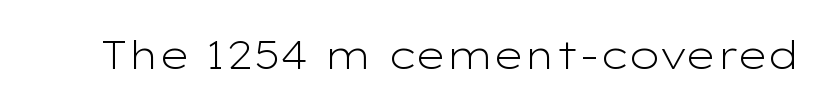
Q: Is the text bold? A: No.
Q: Is the text italic (slanted)? A: No, it is upright.
Q: Is the typeface a serif or a sans-serif typeface? A: Sans-serif.
Q: Is the text underlined? A: No.
Q: Is the spacing between letters normal or unusually wide? A: Normal.
Q: Width (condensed, normal, or wide)? A: Wide.
Q: Stroke contrast? A: Low.
Q: x-height? A: Medium.
Q: Monospaced? A: No.
